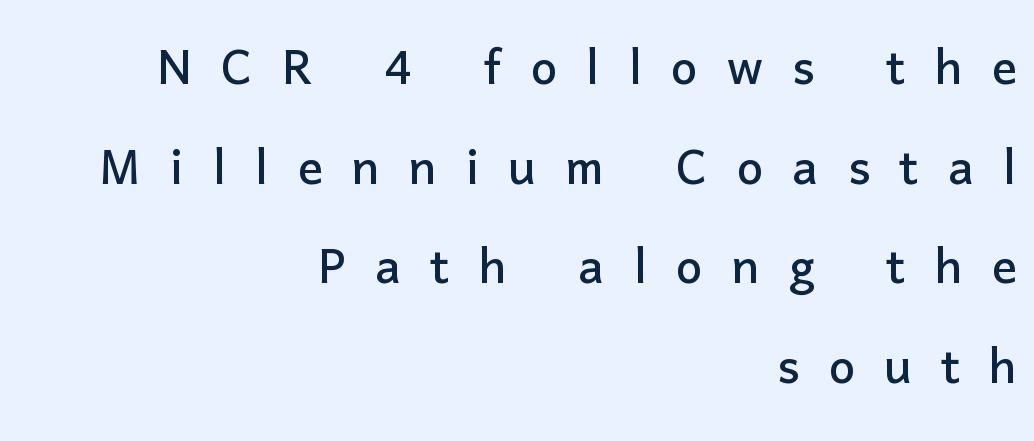
Nope, no serifs anywhere on these letters. The letterforms stand isolated, each surrounded by extra space. The rows are spaced the way most documents space them. The letters stand straight up with perfectly vertical stems. Each line ends at the same right margin while the left side varies. A typesetter would call this proportional, since set widths differ per character.
